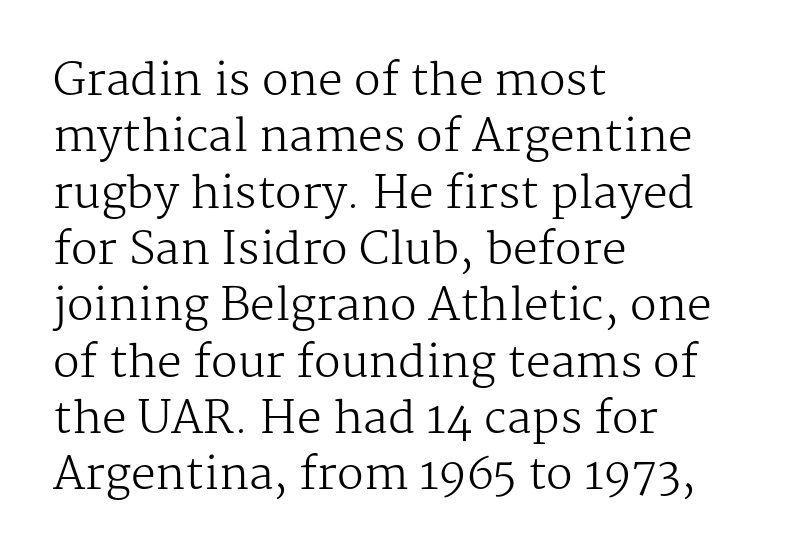
Vertical strokes here are truly vertical. Visually the block forms a straight wall on the left and a jagged coastline on the right. No heavy texture on the line: the type isn't bold. One glance says typical: line gaps are just what's usual.
